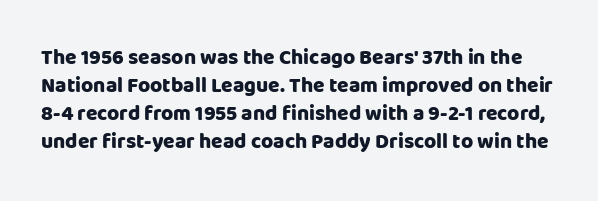
The image shows 21 px bold type, upright; set normal line spacing (1.33x), normal letter spacing, not underlined.
